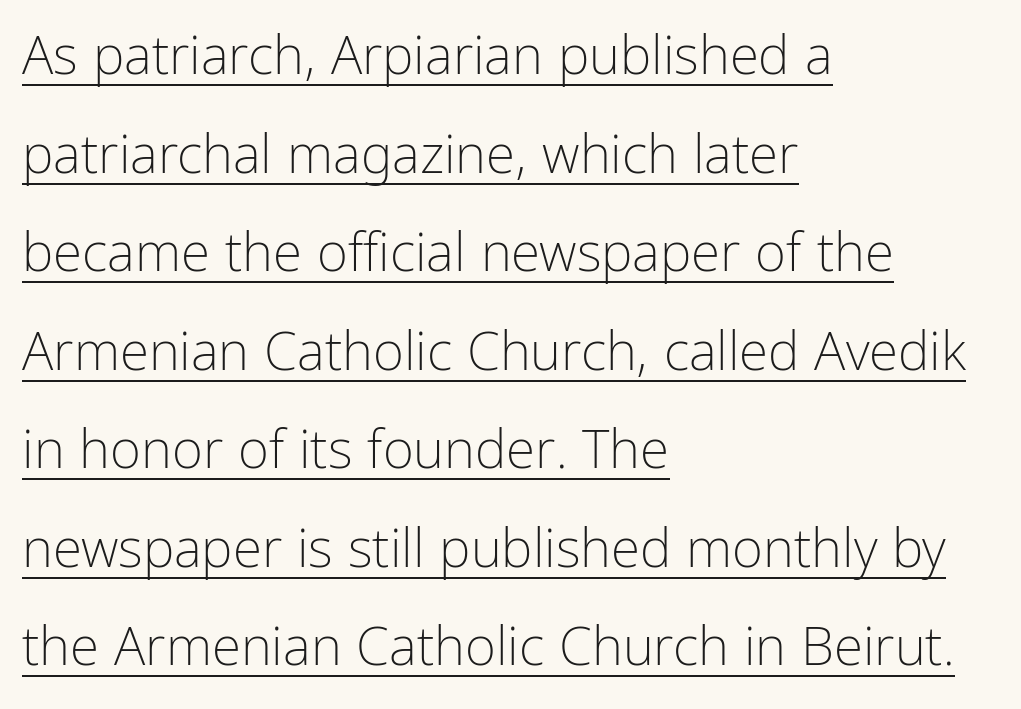
The image shows 53 px light, condensed sans-serif type, upright; set left-aligned, line spacing 1.86x, normal letter spacing, underlined; low stroke contrast and a medium x-height.
